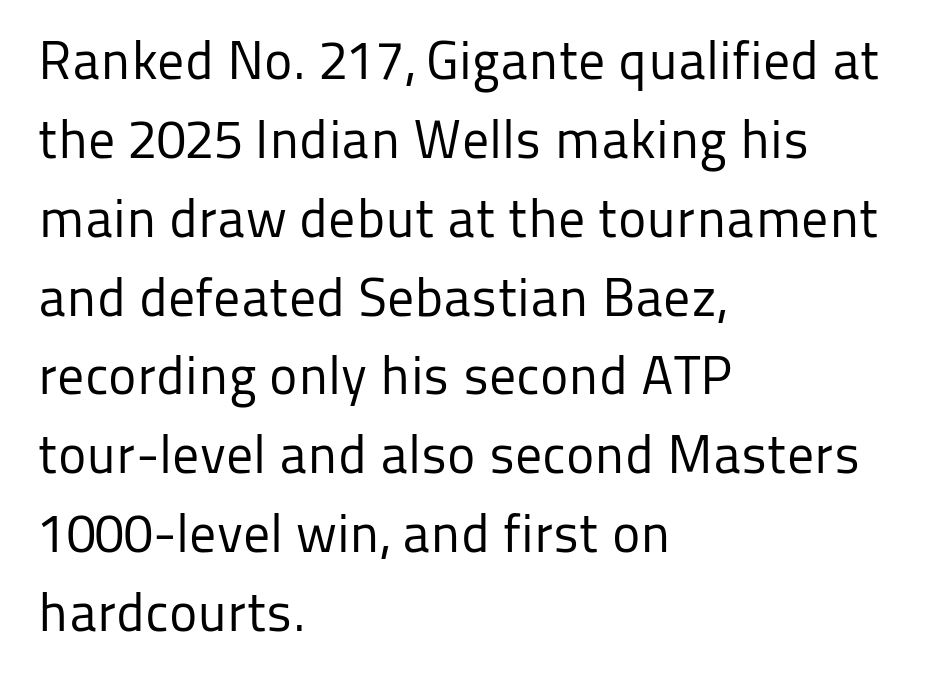
The text was rendered using a sans face with plain stroke endings. The gap between lines stays unmarked. Horizontal alignment here is leftward, the default for most running prose. Tall strokes in this sample are plumb rather than angled.
